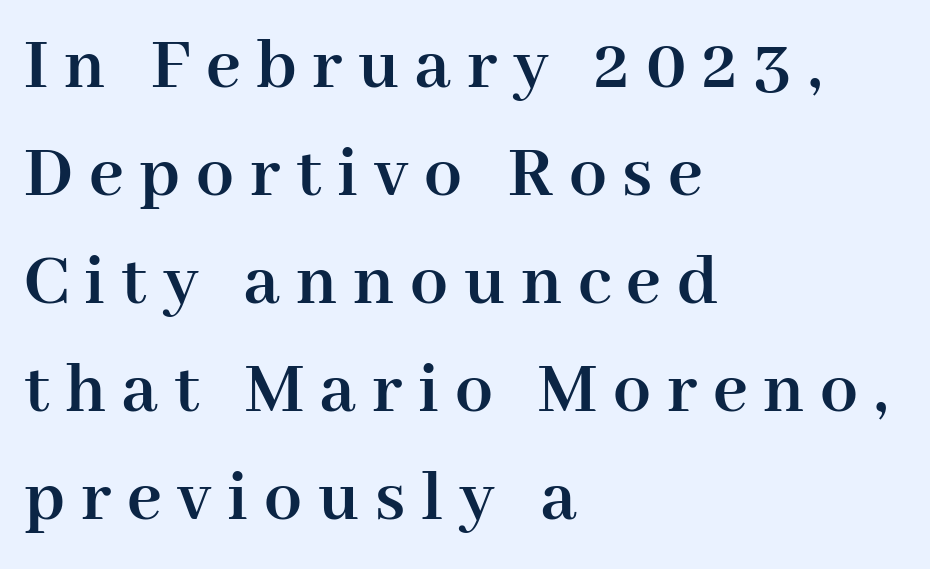
{"serif": "yes", "italic": "no", "bold": "yes", "weight": "semibold", "width": "normal", "stroke_contrast": "high", "x_height": "medium", "monospaced": "no", "underline": "no", "align": "left", "line_spacing": "normal", "line_spacing_ratio": 1.44, "letter_spacing": "wide", "letter_spacing_em": 0.21, "glyph_px": 75}
